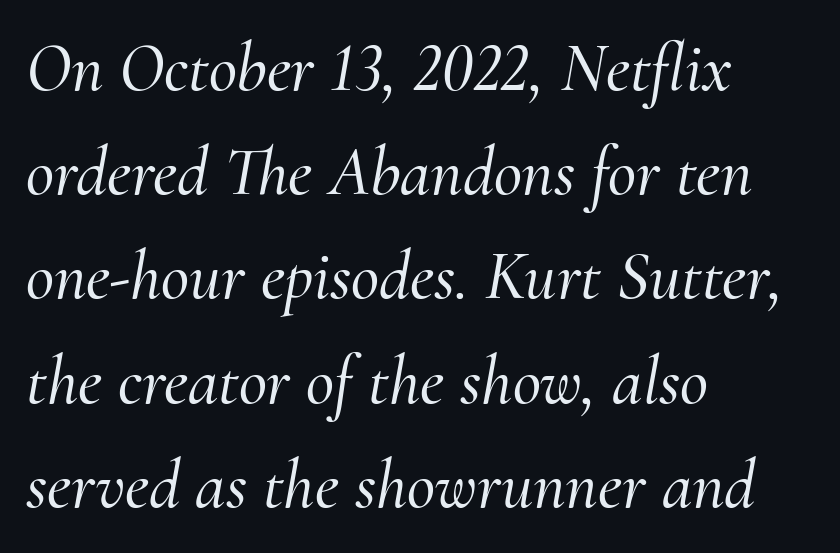
Q: Is the text italic (slanted)? A: Yes, it leans right by about 10 degrees.
Q: Is the typeface a serif or a sans-serif typeface? A: Serif.
Q: Is the text underlined? A: No.
Q: How is the paragraph aligned? A: Left-aligned.
Q: Is the spacing between letters normal or unusually wide? A: Normal.
Q: Is the spacing between lines tight, normal or loose? A: Normal.
Q: Width (condensed, normal, or wide)? A: Normal.
Q: Stroke contrast? A: Medium.
Q: x-height? A: Small.
Q: Monospaced? A: No.
